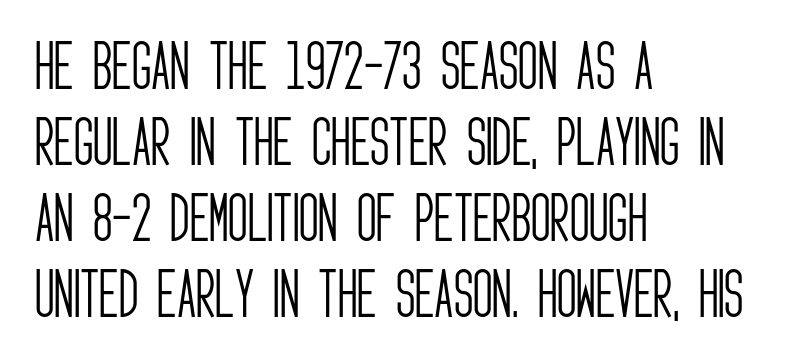
The image shows 54 px light, condensed sans-serif type, upright; set left-aligned, normal line spacing (1.41x), normal letter spacing, not underlined; low stroke contrast and a large x-height.
